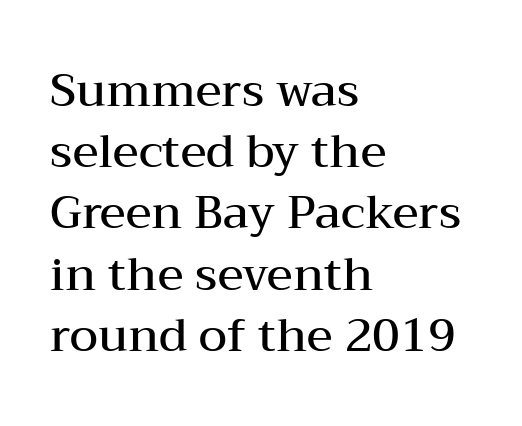
The image shows 46 px semibold, wide serif type, upright; set left-aligned, normal line spacing (1.33x), normal letter spacing, not underlined; medium stroke contrast and a medium x-height.
